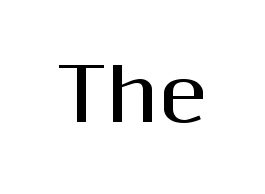
Q: Is the text bold? A: Yes.
Q: Is the text italic (slanted)? A: No, it is upright.
Q: Is the typeface a serif or a sans-serif typeface? A: Sans-serif.
Q: Is the text underlined? A: No.
Q: Is the spacing between letters normal or unusually wide? A: Normal.
Q: Width (condensed, normal, or wide)? A: Normal.
Q: Stroke contrast? A: Medium.
Q: x-height? A: Medium.
Q: Monospaced? A: No.
